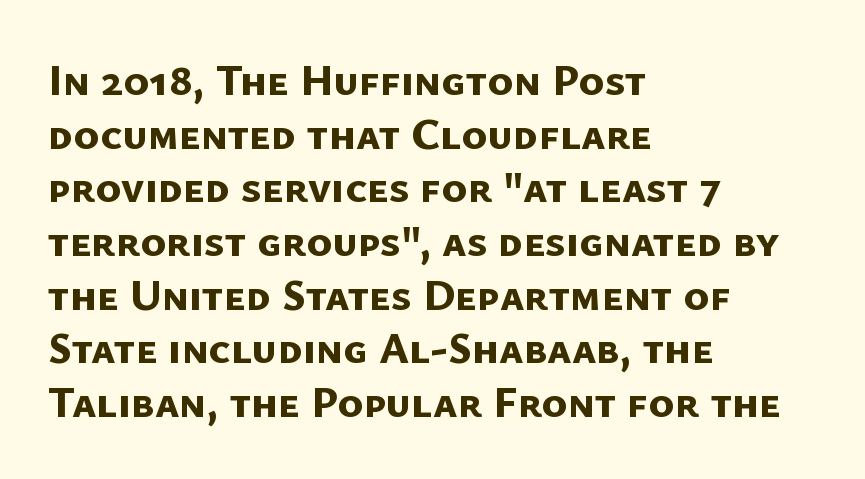
Q: Is the text bold? A: Yes.
Q: Is the typeface a serif or a sans-serif typeface? A: Sans-serif.
Q: Is the text underlined? A: No.
Q: How is the paragraph aligned? A: Left-aligned.
Q: Is the spacing between letters normal or unusually wide? A: Normal.
Q: Width (condensed, normal, or wide)? A: Normal.
Q: Stroke contrast? A: Low.
Q: x-height? A: Medium.
Q: Monospaced? A: No.
